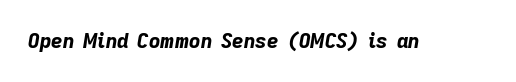
The image shows 20 px bold type, italic (leaning right); set normal letter spacing, not underlined.
